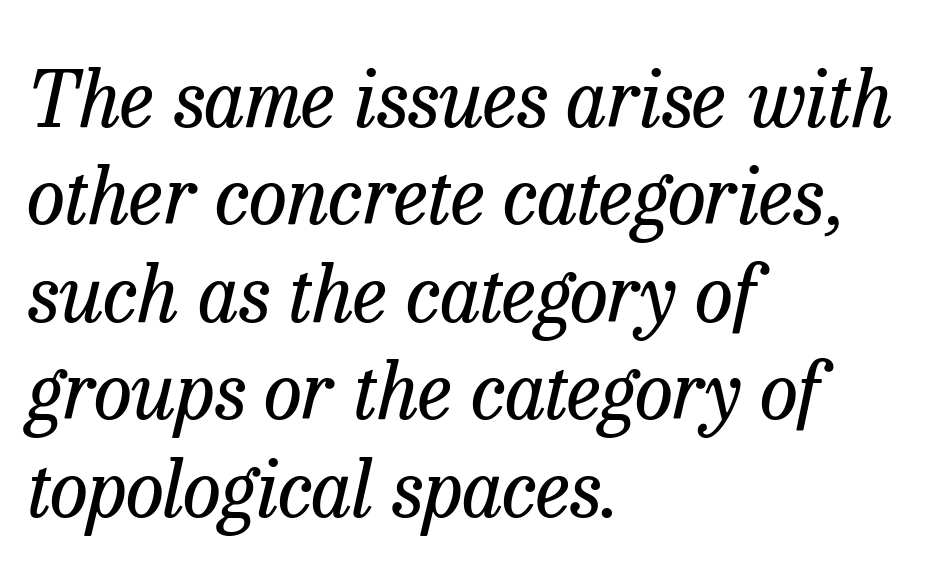
The image shows 78 px regular-weight serif type, italic (leaning right); set left-aligned, normal line spacing (1.25x), normal letter spacing, not underlined; low stroke contrast and a medium x-height.
